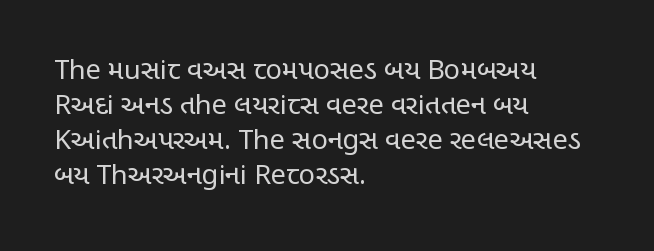
The image shows 27 px text type, upright; set left-aligned, normal line spacing (1.3x), normal letter spacing, not underlined.
